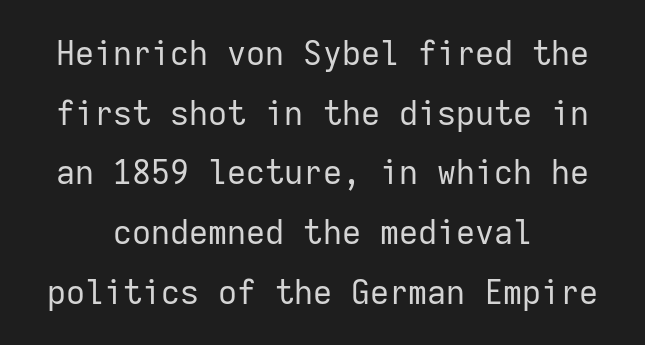
The image shows 33 px regular-weight sans-serif type, upright, monospaced; set centered, line spacing 1.81x, normal letter spacing, not underlined; low stroke contrast and a medium x-height.
